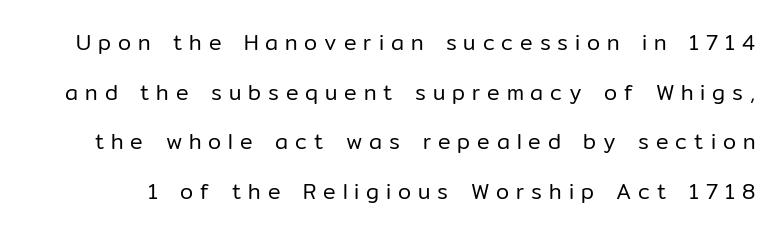
Q: Is the text bold? A: No.
Q: Is the text italic (slanted)? A: No, it is upright.
Q: Is the text underlined? A: No.
Q: Is the spacing between letters normal or unusually wide? A: Unusually wide.
Q: Is the spacing between lines tight, normal or loose? A: Loose.
